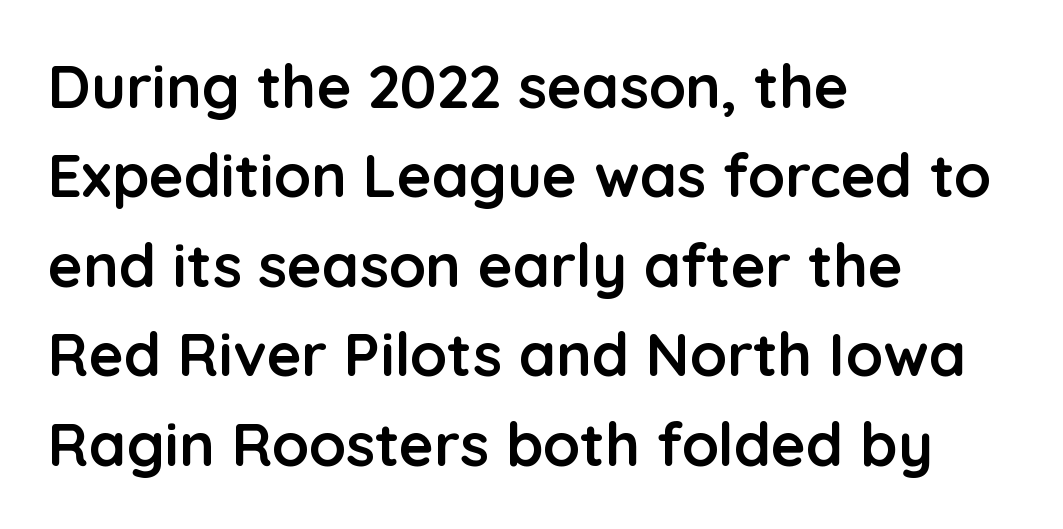
Q: Is the text bold? A: Yes.
Q: Is the text italic (slanted)? A: No, it is upright.
Q: Is the typeface a serif or a sans-serif typeface? A: Sans-serif.
Q: Is the text underlined? A: No.
Q: How is the paragraph aligned? A: Left-aligned.
Q: Is the spacing between letters normal or unusually wide? A: Normal.
Q: Is the spacing between lines tight, normal or loose? A: Normal.
Q: Width (condensed, normal, or wide)? A: Normal.
Q: Stroke contrast? A: Low.
Q: x-height? A: Medium.
Q: Monospaced? A: No.
